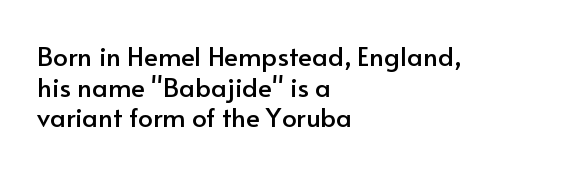
{"italic": "no", "underline": "no", "align": "left", "line_spacing_ratio": 1.18, "letter_spacing": "normal", "letter_spacing_em": 0.0, "glyph_px": 26}
